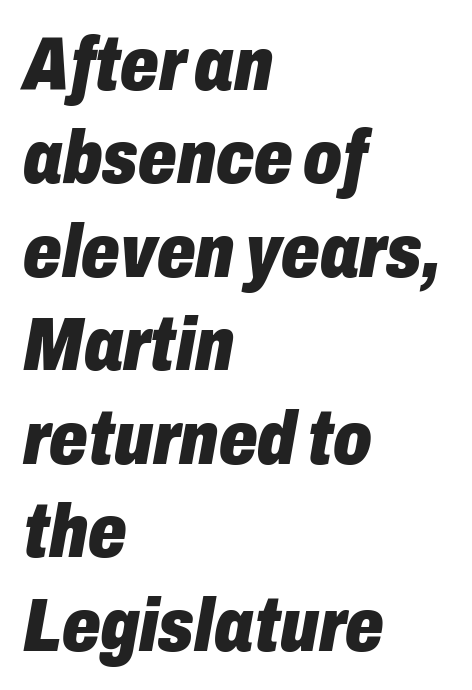
Note the varied advance widths — an 'i' is clearly narrower than an 'm'. Typesetter's note: full bold, strokes at maximum text heaviness. No word sits above an underline. Between one letter and the next there's only the usual sliver of space. Notice how the passage keeps a crisp vertical edge on the left only.
